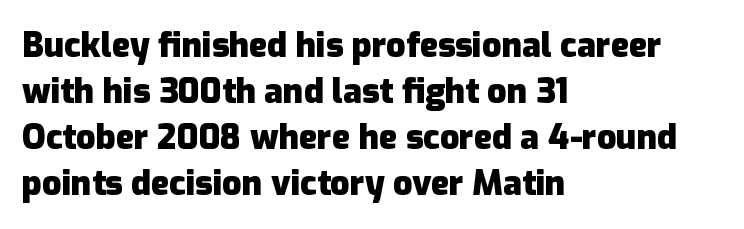
Q: Is the text bold? A: Yes.
Q: Is the text italic (slanted)? A: No, it is upright.
Q: Is the typeface a serif or a sans-serif typeface? A: Sans-serif.
Q: Is the text underlined? A: No.
Q: How is the paragraph aligned? A: Left-aligned.
Q: Is the spacing between letters normal or unusually wide? A: Normal.
Q: Is the spacing between lines tight, normal or loose? A: Normal.
Q: Width (condensed, normal, or wide)? A: Normal.
Q: Stroke contrast? A: Low.
Q: x-height? A: Medium.
Q: Monospaced? A: No.
